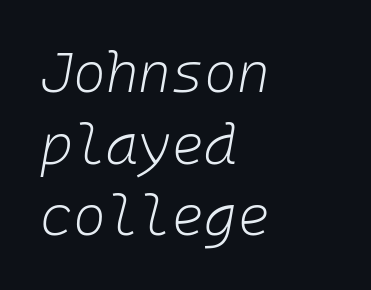
Q: Is the text bold? A: No.
Q: Is the text italic (slanted)? A: Yes, it leans right by about 10 degrees.
Q: Is the text underlined? A: No.
Q: How is the paragraph aligned? A: Left-aligned.
Q: Is the spacing between letters normal or unusually wide? A: Normal.
Q: Is the spacing between lines tight, normal or loose? A: Normal.
Q: Width (condensed, normal, or wide)? A: Normal.
Q: Stroke contrast? A: Low.
Q: x-height? A: Medium.
